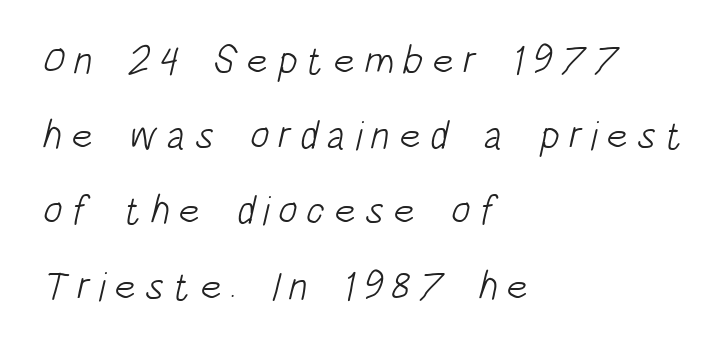
Q: Is the text bold? A: No.
Q: Is the typeface a serif or a sans-serif typeface? A: Sans-serif.
Q: Is the text underlined? A: No.
Q: How is the paragraph aligned? A: Left-aligned.
Q: Is the spacing between letters normal or unusually wide? A: Unusually wide.
Q: Width (condensed, normal, or wide)? A: Condensed.
Q: Stroke contrast? A: Low.
Q: x-height? A: Large.
Q: Monospaced? A: No.
